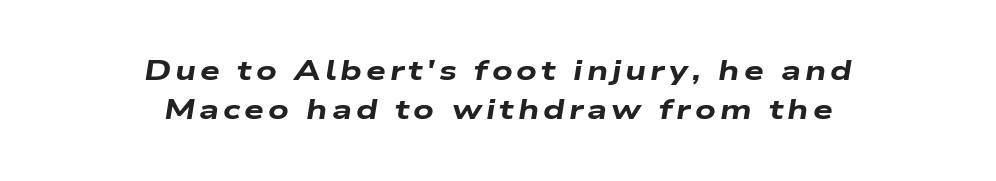
Q: Is the text bold? A: Yes.
Q: Is the text italic (slanted)? A: Yes, it leans right by about 9 degrees.
Q: Is the text underlined? A: No.
Q: How is the paragraph aligned? A: Centered.
Q: Is the spacing between lines tight, normal or loose? A: Normal.
Q: Width (condensed, normal, or wide)? A: Wide.
Q: Stroke contrast? A: Low.
Q: x-height? A: Medium.
Q: Monospaced? A: No.
